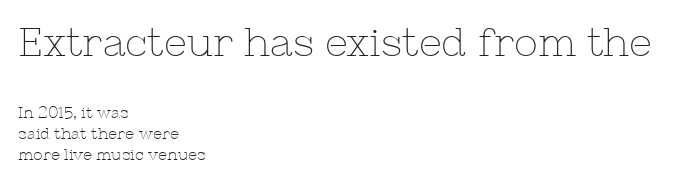
The image shows 40 px thin serif type, upright; set left-aligned, normal line spacing (1.32x), normal letter spacing, not underlined; the first (top) block is 2.5x larger; low stroke contrast and a medium x-height.
